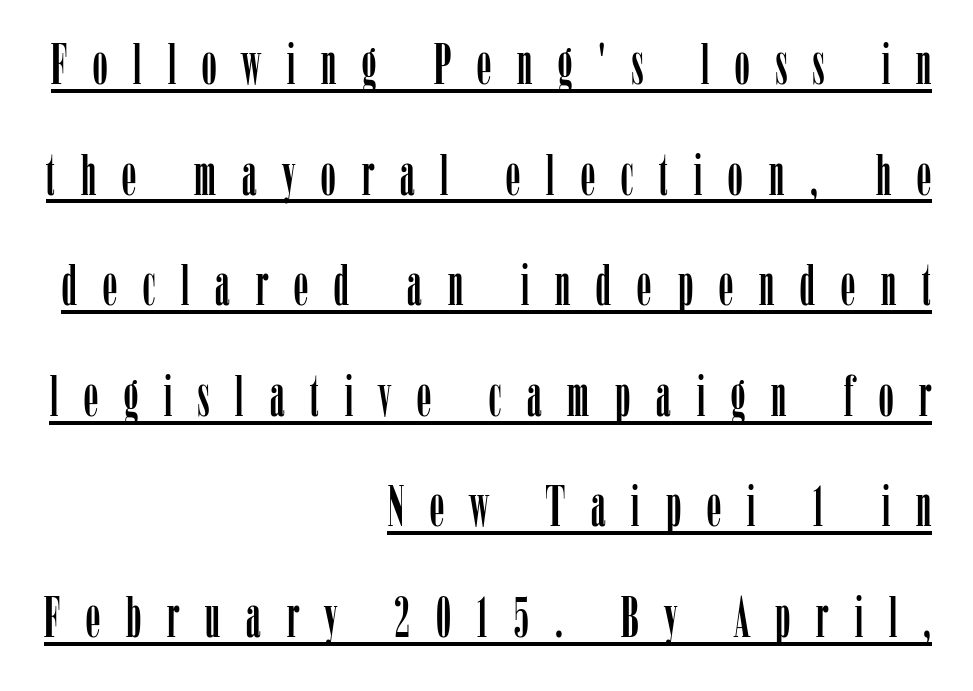
Q: Is the text italic (slanted)? A: No, it is upright.
Q: Is the typeface a serif or a sans-serif typeface? A: Serif.
Q: Is the text underlined? A: Yes.
Q: How is the paragraph aligned? A: Right-aligned.
Q: Is the spacing between letters normal or unusually wide? A: Unusually wide.
Q: Is the spacing between lines tight, normal or loose? A: Loose.
Q: Width (condensed, normal, or wide)? A: Condensed.
Q: Stroke contrast? A: Low.
Q: x-height? A: Medium.
Q: Monospaced? A: No.
